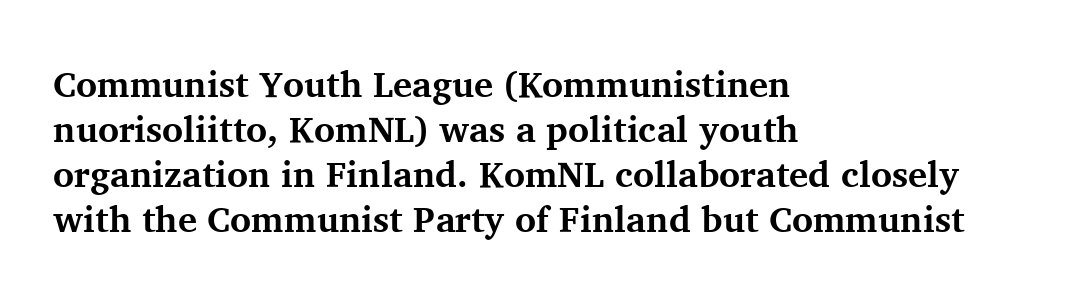
Q: Is the text bold? A: Yes.
Q: Is the text italic (slanted)? A: No, it is upright.
Q: Is the typeface a serif or a sans-serif typeface? A: Serif.
Q: Is the text underlined? A: No.
Q: How is the paragraph aligned? A: Left-aligned.
Q: Is the spacing between letters normal or unusually wide? A: Normal.
Q: Is the spacing between lines tight, normal or loose? A: Normal.
Q: Width (condensed, normal, or wide)? A: Normal.
Q: Stroke contrast? A: Medium.
Q: x-height? A: Medium.
Q: Monospaced? A: No.
